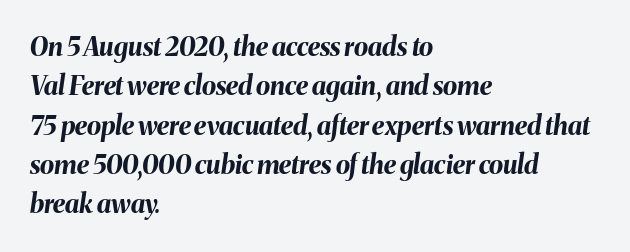
{"italic": "yes", "lean": "right", "slant_degrees": 8, "bold": "yes", "underline": "no", "align": "left", "line_spacing": "normal", "line_spacing_ratio": 1.51, "letter_spacing": "normal", "letter_spacing_em": 0.0, "glyph_px": 26}
